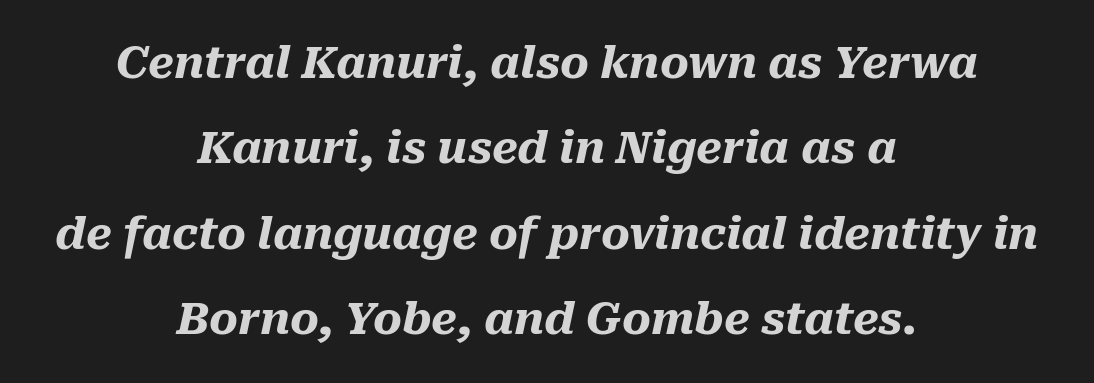
Q: Is the text bold? A: Yes.
Q: Is the text italic (slanted)? A: Yes, it leans right by about 10 degrees.
Q: Is the text underlined? A: No.
Q: How is the paragraph aligned? A: Centered.
Q: Is the spacing between letters normal or unusually wide? A: Normal.
Q: Is the spacing between lines tight, normal or loose? A: Loose.
Q: Width (condensed, normal, or wide)? A: Normal.
Q: Stroke contrast? A: Medium.
Q: x-height? A: Medium.
Q: Monospaced? A: No.
